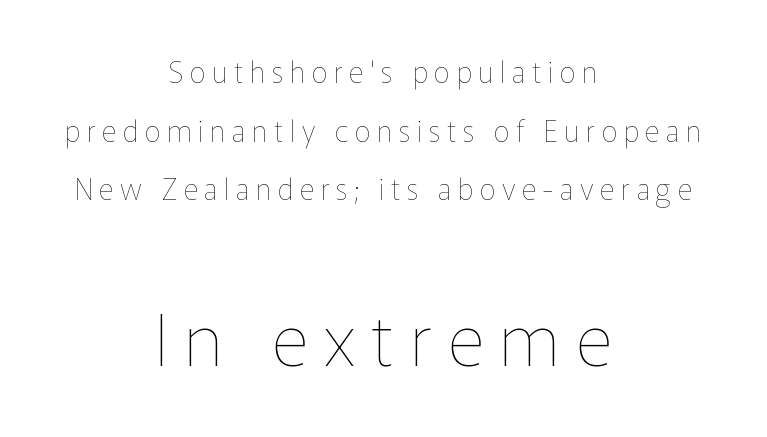
The image shows 72 px thin type, upright; set centered, loose line spacing (2.02x), unusually wide letter spacing (+0.22 em), not underlined; the second (bottom) block is 2.48x larger; low stroke contrast and a medium x-height.
